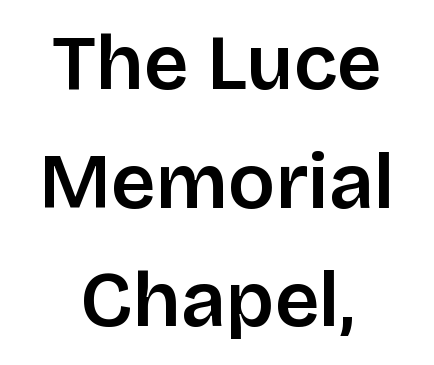
{"serif": "no", "italic": "no", "bold": "semi", "weight": "semibold", "width": "normal", "stroke_contrast": "low", "x_height": "large", "monospaced": "no", "underline": "no", "align": "center", "line_spacing": "normal", "line_spacing_ratio": 1.52, "letter_spacing": "normal", "letter_spacing_em": 0.0, "glyph_px": 78}
